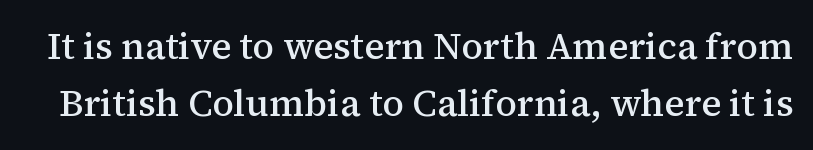
Q: Is the text bold? A: Semi-bold.
Q: Is the text italic (slanted)? A: No, it is upright.
Q: Is the typeface a serif or a sans-serif typeface? A: Serif.
Q: Is the text underlined? A: No.
Q: Is the spacing between letters normal or unusually wide? A: Normal.
Q: Is the spacing between lines tight, normal or loose? A: Normal.
Q: Width (condensed, normal, or wide)? A: Normal.
Q: Stroke contrast? A: Medium.
Q: x-height? A: Medium.
Q: Monospaced? A: No.
